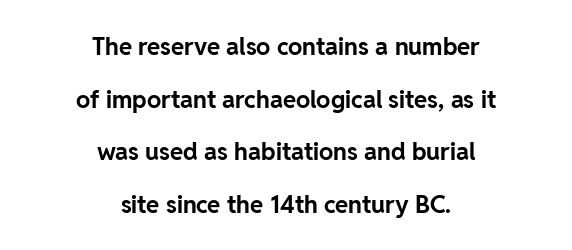
{"italic": "no", "bold": "yes", "underline": "no", "align": "center", "line_spacing": "loose", "line_spacing_ratio": 2.19, "letter_spacing": "normal", "letter_spacing_em": 0.0, "glyph_px": 24}
